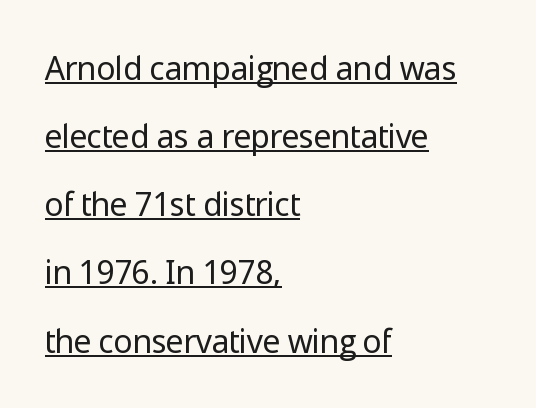
The image shows 32 px regular-weight sans-serif type, upright; set left-aligned, loose line spacing (2.13x), normal letter spacing, underlined; low stroke contrast and a medium x-height.
